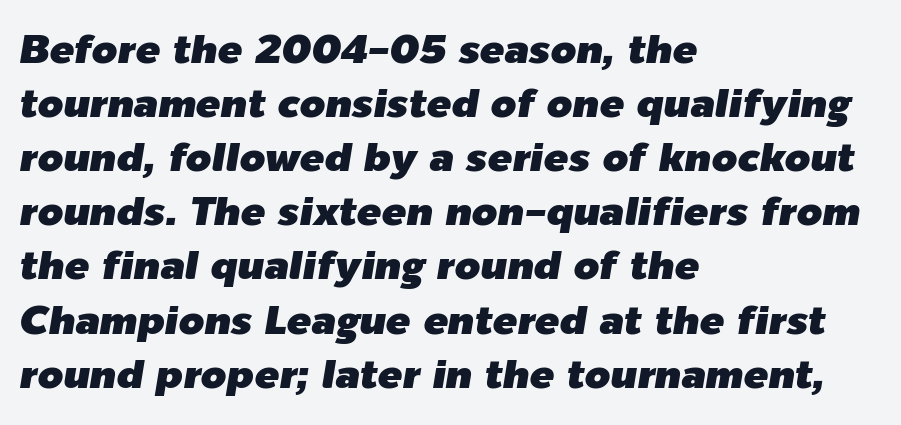
{"italic": "yes", "lean": "right", "slant_degrees": 9, "width": "normal", "stroke_contrast": "low", "x_height": "medium", "monospaced": "no", "underline": "no", "align": "left", "line_spacing": "normal", "line_spacing_ratio": 1.32, "letter_spacing": "normal", "letter_spacing_em": 0.0, "glyph_px": 41}
